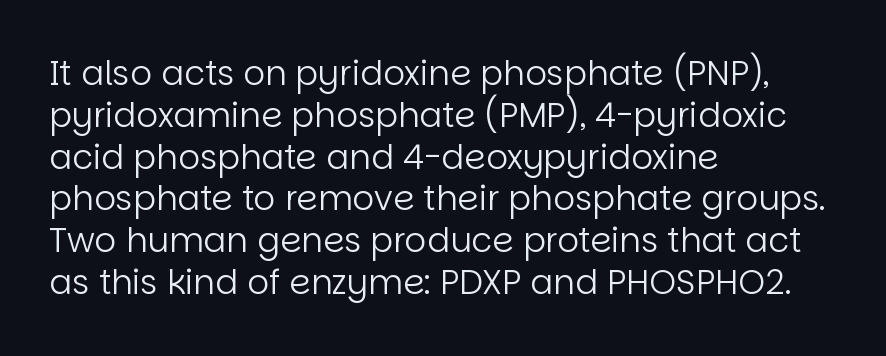
{"serif": "no", "italic": "no", "bold": "no", "weight": "regular", "width": "normal", "stroke_contrast": "low", "x_height": "large", "monospaced": "no", "underline": "no", "align": "left", "line_spacing_ratio": 1.23, "letter_spacing": "normal", "letter_spacing_em": 0.0, "glyph_px": 34}
